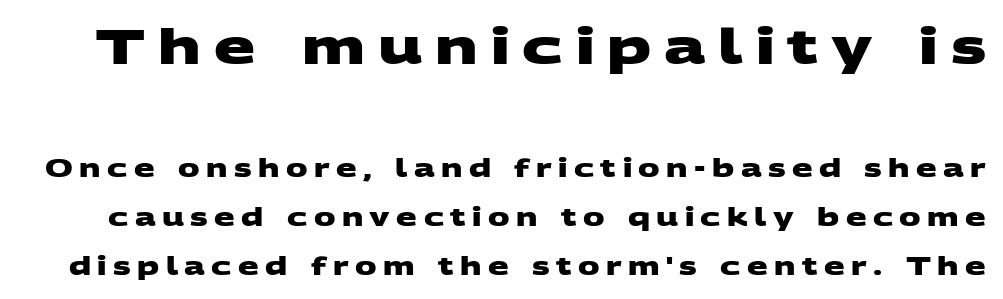
Q: Is the text bold? A: Yes.
Q: Is the typeface a serif or a sans-serif typeface? A: Sans-serif.
Q: Is the text underlined? A: No.
Q: Is the spacing between letters normal or unusually wide? A: Unusually wide.
Q: Is the spacing between lines tight, normal or loose? A: Loose.
Q: Which block of text is set in a larger size, the first (top) or the second (bottom)? A: The first (top) one.
Q: Width (condensed, normal, or wide)? A: Wide.
Q: Stroke contrast? A: Medium.
Q: x-height? A: Large.
Q: Monospaced? A: No.
